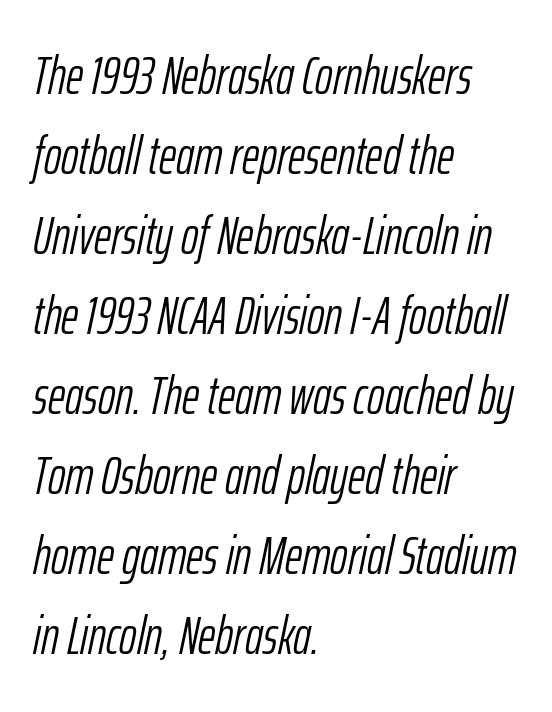
{"italic": "yes", "lean": "right", "slant_degrees": 12, "bold": "no", "weight": "light", "width": "condensed", "stroke_contrast": "low", "x_height": "medium", "monospaced": "no", "underline": "no", "align": "left", "line_spacing": "normal", "line_spacing_ratio": 1.51, "letter_spacing": "normal", "letter_spacing_em": 0.0, "glyph_px": 53}
